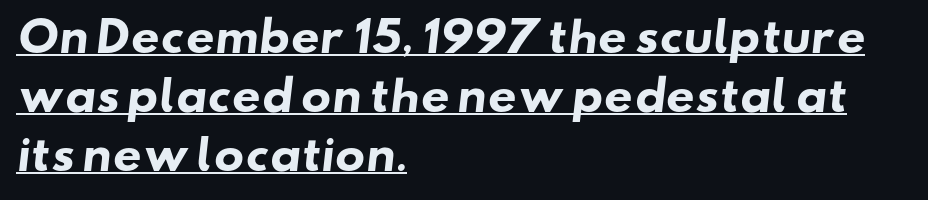
The image shows 40 px heavy, wide sans-serif type; set left-aligned, normal line spacing (1.47x), normal letter spacing, underlined; low stroke contrast and a small x-height.
